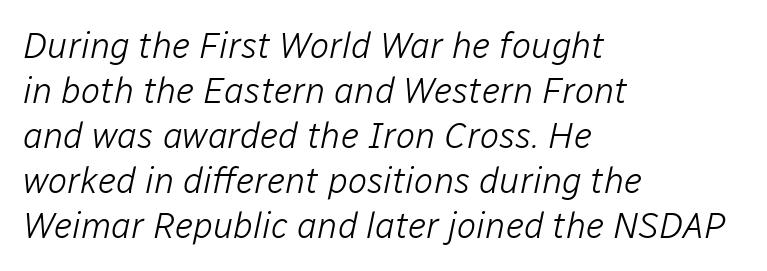
The image shows 36 px light type, italic (leaning right); set left-aligned, normal line spacing (1.25x), normal letter spacing, not underlined; low stroke contrast and a medium x-height.
